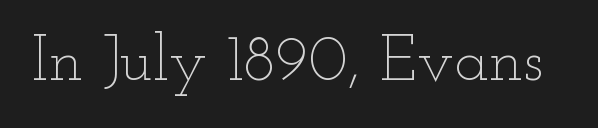
Looks like regular typesetting: each glyph gets only the width it needs. The specimen omits any rule beneath the text block's lines. Between one letter and the next there's only the usual sliver of space. Quick note: not italic, upright. The letters look calm and open, with moderate or lighter stems.
